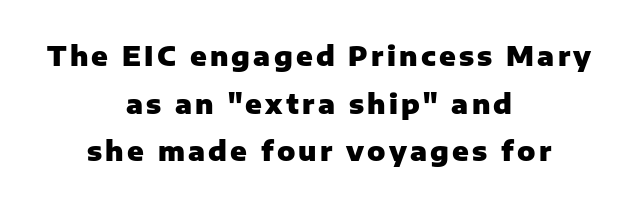
The image shows 27 px bold type, upright; set centered, line spacing 1.76x, not underlined.
